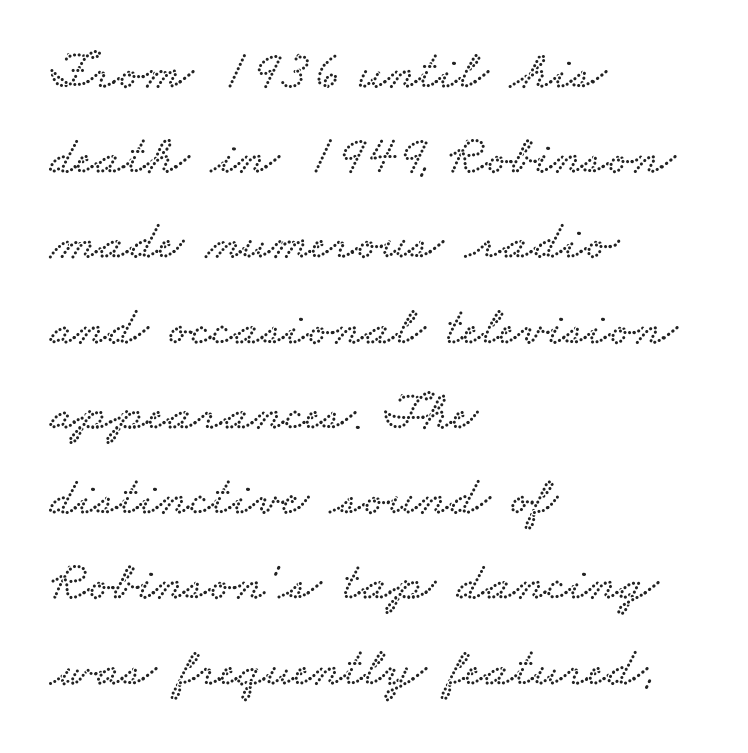
Q: Is the typeface a serif or a sans-serif typeface? A: Serif.
Q: Is the text underlined? A: No.
Q: How is the paragraph aligned? A: Left-aligned.
Q: Is the spacing between letters normal or unusually wide? A: Normal.
Q: Is the spacing between lines tight, normal or loose? A: Normal.
Q: Width (condensed, normal, or wide)? A: Wide.
Q: Stroke contrast? A: Low.
Q: x-height? A: Small.
Q: Monospaced? A: No.
